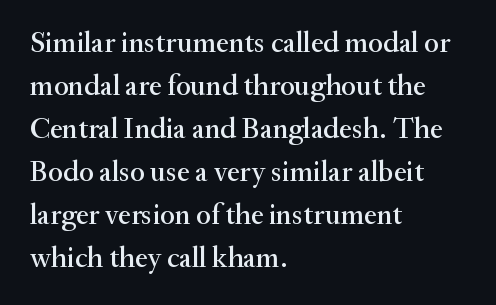
The image shows 29 px serif type, upright; set left-aligned, normal line spacing (1.48x), normal letter spacing, not underlined; medium stroke contrast and a small x-height.
